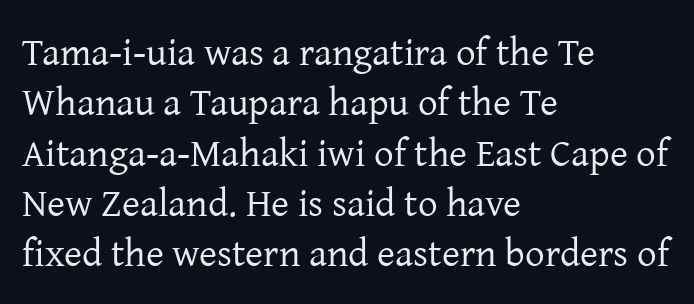
The image shows 39 px regular-weight serif type, upright; set left-aligned, normal line spacing (1.29x), normal letter spacing, not underlined; low stroke contrast and a medium x-height.
